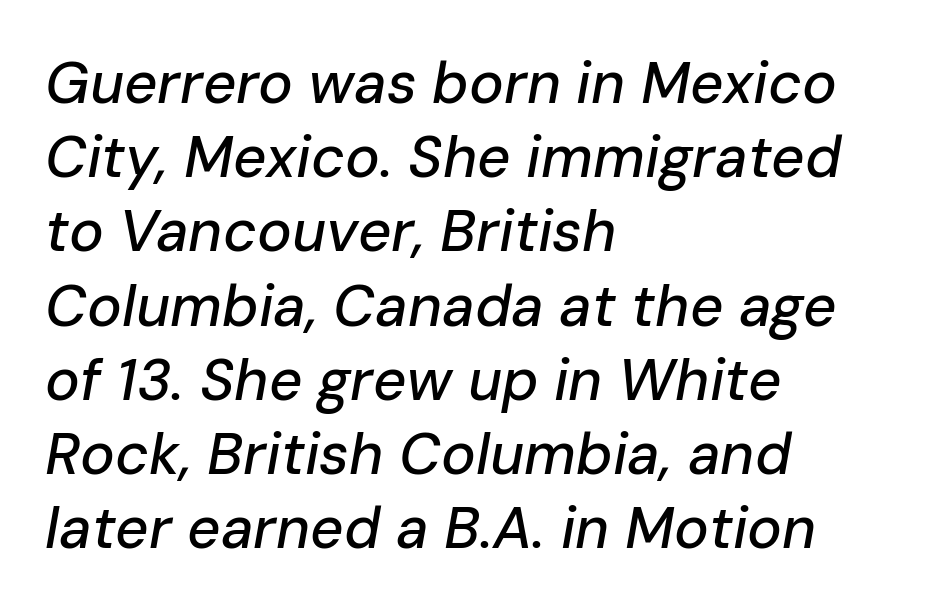
Each row of text sits above clean, open space. Summary of vertical rhythm: regular, with standard interline spacing. This sample is left-justified, so line endings fall wherever the words run out. Slant detected: the letters are inclined.
